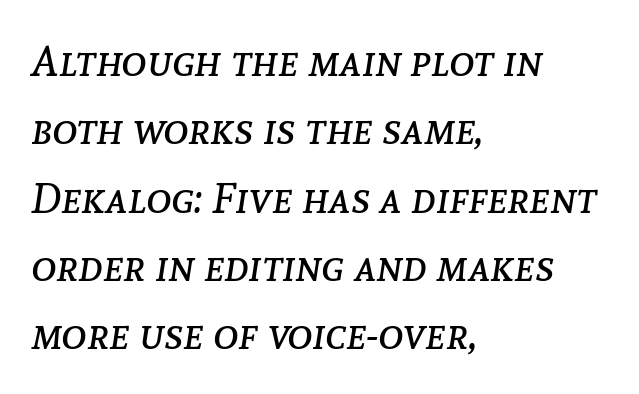
Q: Is the text bold? A: No.
Q: Is the text italic (slanted)? A: Yes, it leans right by about 8 degrees.
Q: Is the text underlined? A: No.
Q: How is the paragraph aligned? A: Left-aligned.
Q: Is the spacing between letters normal or unusually wide? A: Normal.
Q: Is the spacing between lines tight, normal or loose? A: Normal.
Q: Width (condensed, normal, or wide)? A: Normal.
Q: Stroke contrast? A: Low.
Q: x-height? A: Medium.
Q: Monospaced? A: No.
